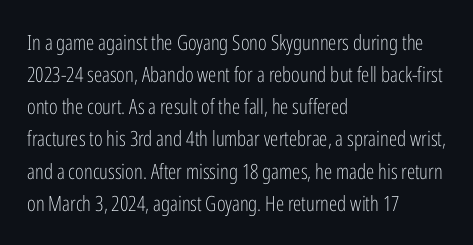
Q: Is the text bold? A: No.
Q: Is the text italic (slanted)? A: No, it is upright.
Q: Is the text underlined? A: No.
Q: How is the paragraph aligned? A: Left-aligned.
Q: Is the spacing between letters normal or unusually wide? A: Normal.
Q: Is the spacing between lines tight, normal or loose? A: Normal.
